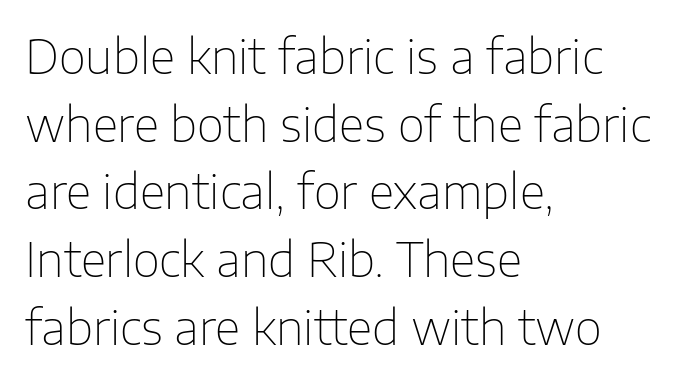
The specimen reads as upright at a glance. The zone under the glyphs is completely vacant. Observe the absence of serifs on each vertical stroke in this sample. These lines are rendered in a variable-pitch font.
